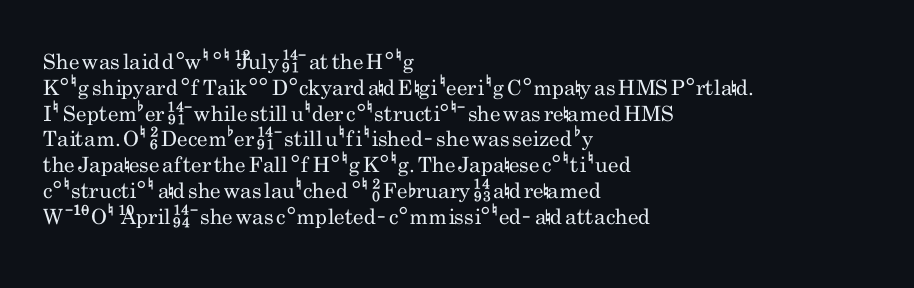
{"italic": "no", "bold": "no", "underline": "no", "align": "left", "line_spacing_ratio": 1.23, "letter_spacing": "normal", "letter_spacing_em": 0.0, "glyph_px": 21}
